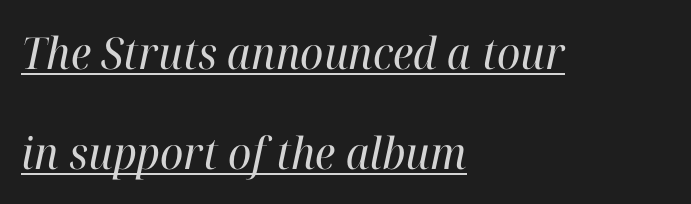
Font category for this specimen: serif. Think of a printed novel: that variable character pitch is what you see here. The cut favours lightness, reaching ordinary text weight at its darkest. Layout note: lines flush left. Short note: letters normally spaced. Has an underline been added? It has.
